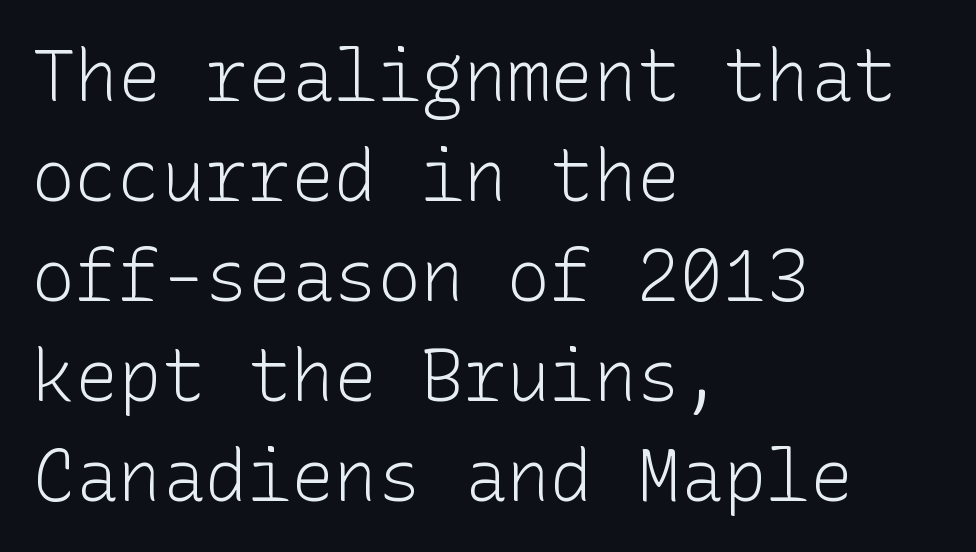
{"serif": "no", "italic": "no", "bold": "no", "weight": "light", "width": "normal", "stroke_contrast": "low", "x_height": "medium", "underline": "no", "align": "left", "line_spacing": "normal", "line_spacing_ratio": 1.39, "letter_spacing": "normal", "letter_spacing_em": 0.0, "glyph_px": 72}
